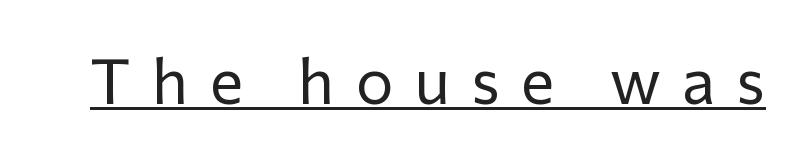
{"serif": "no", "italic": "no", "bold": "no", "weight": "regular", "width": "normal", "stroke_contrast": "low", "x_height": "medium", "monospaced": "no", "underline": "yes", "letter_spacing": "wide", "letter_spacing_em": 0.34, "glyph_px": 63}
